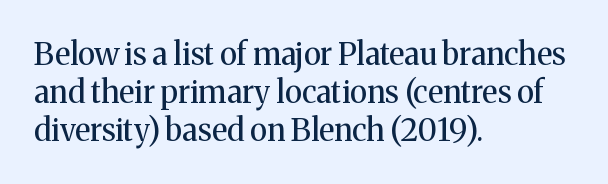
{"serif": "yes", "italic": "no", "bold": "no", "weight": "regular", "width": "normal", "stroke_contrast": "medium", "x_height": "medium", "monospaced": "no", "underline": "no", "align": "left", "line_spacing_ratio": 1.22, "letter_spacing": "normal", "letter_spacing_em": 0.0, "glyph_px": 31}
